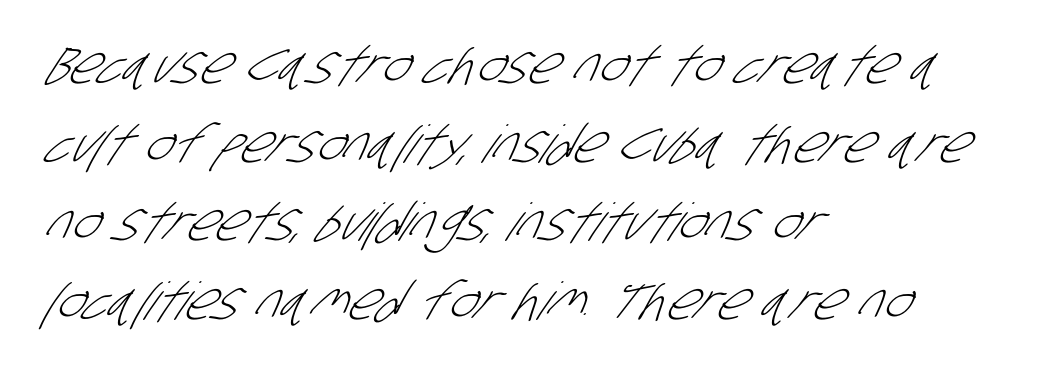
{"serif": "no", "bold": "no", "weight": "light", "width": "condensed", "stroke_contrast": "low", "x_height": "large", "monospaced": "no", "underline": "no", "align": "left", "line_spacing": "normal", "line_spacing_ratio": 1.51, "letter_spacing": "normal", "letter_spacing_em": 0.0, "glyph_px": 52}
